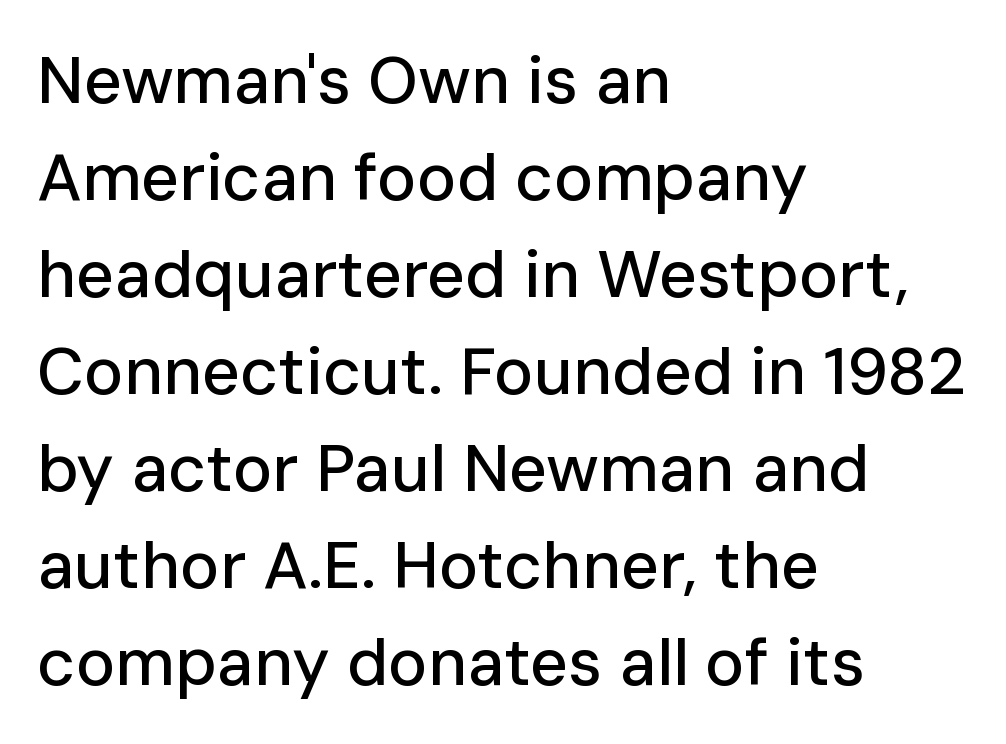
Q: Is the text italic (slanted)? A: No, it is upright.
Q: Is the typeface a serif or a sans-serif typeface? A: Sans-serif.
Q: Is the text underlined? A: No.
Q: How is the paragraph aligned? A: Left-aligned.
Q: Is the spacing between letters normal or unusually wide? A: Normal.
Q: Is the spacing between lines tight, normal or loose? A: Normal.
Q: Width (condensed, normal, or wide)? A: Normal.
Q: Stroke contrast? A: Low.
Q: x-height? A: Medium.
Q: Monospaced? A: No.
